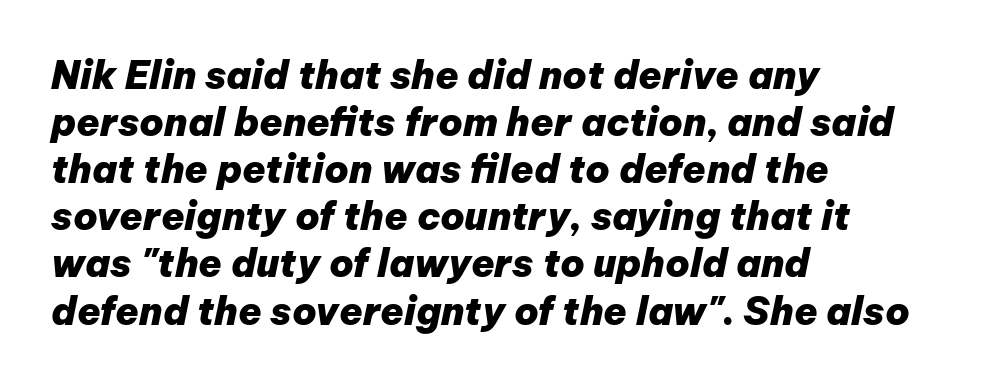
{"italic": "yes", "lean": "right", "slant_degrees": 12, "bold": "yes", "weight": "heavy", "width": "normal", "stroke_contrast": "low", "x_height": "medium", "monospaced": "no", "underline": "no", "align": "left", "line_spacing_ratio": 1.24, "letter_spacing": "normal", "letter_spacing_em": 0.0, "glyph_px": 38}
